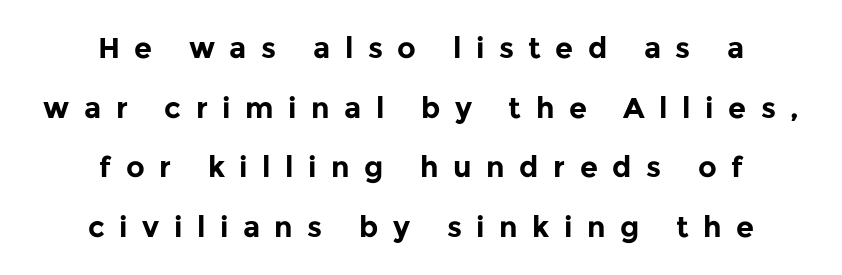
Is this a fixed-width face? No — the glyphs have proportional, varying widths. Check where the strokes stop: nothing finishes them off — pure sans. One glance says open: line gaps are wider than usual. Italic: no, the glyphs are upright roman.
